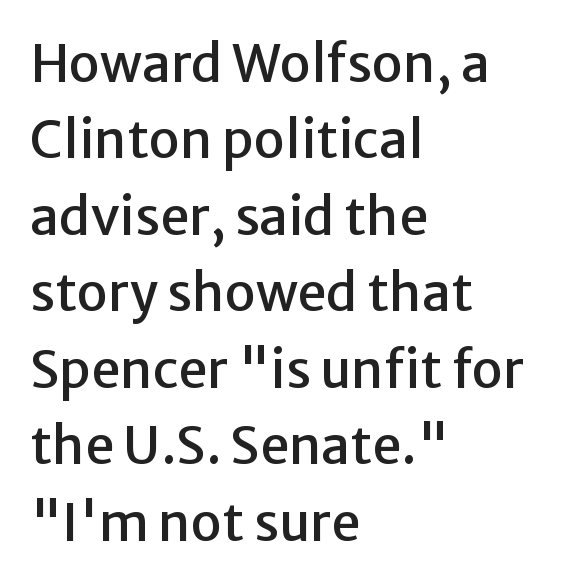
{"serif": "no", "italic": "no", "width": "normal", "stroke_contrast": "low", "x_height": "medium", "monospaced": "no", "underline": "no", "align": "left", "line_spacing": "normal", "line_spacing_ratio": 1.47, "letter_spacing": "normal", "letter_spacing_em": 0.0, "glyph_px": 52}
